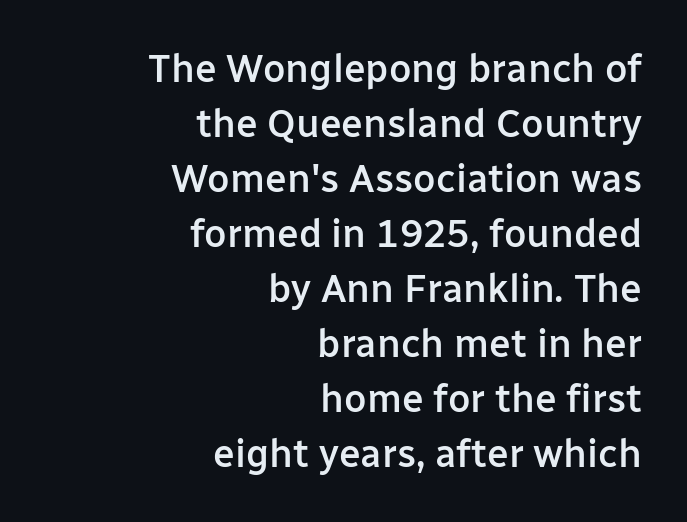
{"serif": "no", "italic": "no", "bold": "semi", "weight": "semibold", "width": "normal", "stroke_contrast": "low", "x_height": "medium", "monospaced": "no", "underline": "no", "align": "right", "line_spacing": "normal", "line_spacing_ratio": 1.41, "letter_spacing": "normal", "letter_spacing_em": 0.0, "glyph_px": 39}
